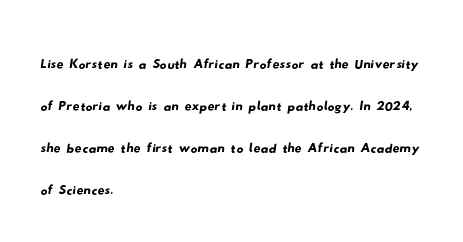
The image shows 34 px wide sans-serif type; set left-aligned, line spacing 1.24x, normal letter spacing, not underlined; low stroke contrast and a small x-height.
